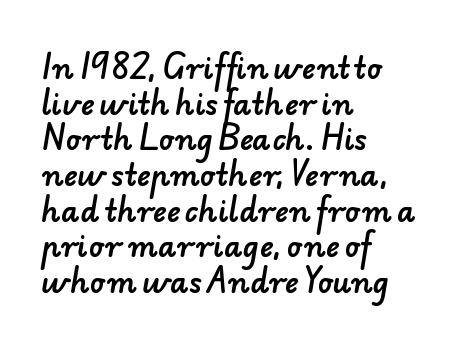
Check the space under the baseline: it is left empty. The line texture is even and compact thanks to regular tracking. The passage shown is typed in a proportional face where columns would drift. A student would call this left alignment; a typographer would say flush left, rag right. Letterform terminals end flat and unadorned throughout the passage.
